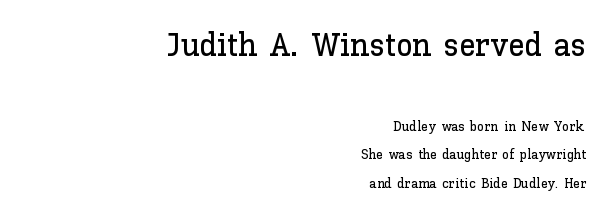
The image shows 33 px text type, upright; set right-aligned, loose line spacing (2.02x), normal letter spacing, not underlined; the first (top) block is 2.36x larger; low stroke contrast and a medium x-height.
